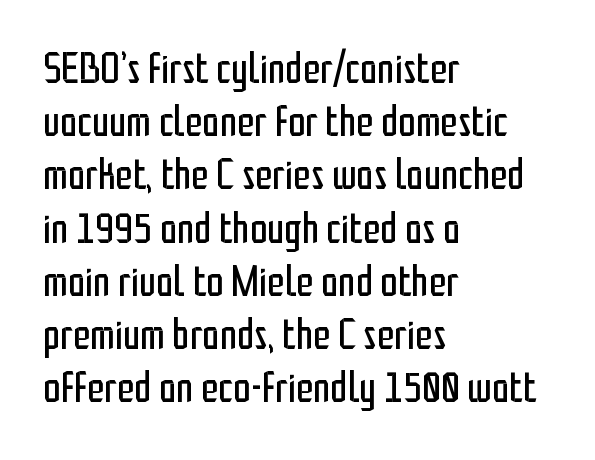
Unlike a traditional serif, this face leaves its strokes unadorned. This sample has the flowing, uneven cadence of proportional lettering. Glance below the letters and you will spot only blank space. Bold? No — there's no thickening of the strokes. If you drew a ruler down the left edge, every line would touch it.
